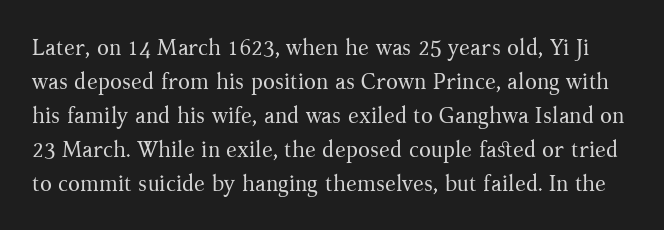
The letterforms sit shoulder to shoulder at normal distance. The string is rendered with underlining switched off. Posture: upright roman. The weight would be labelled regular, book, light, or lighter still.
